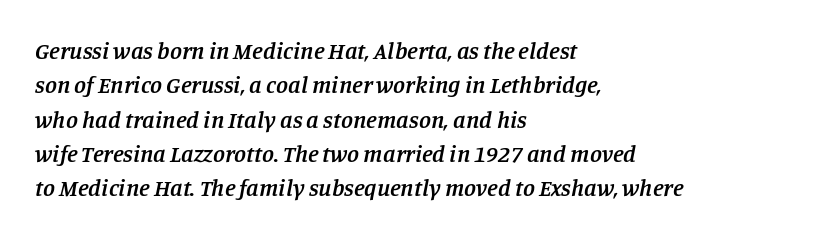
Q: Is the text bold? A: Semi-bold.
Q: Is the text italic (slanted)? A: Yes, it leans right by about 11 degrees.
Q: Is the text underlined? A: No.
Q: How is the paragraph aligned? A: Left-aligned.
Q: Is the spacing between letters normal or unusually wide? A: Normal.
Q: Is the spacing between lines tight, normal or loose? A: Normal.
